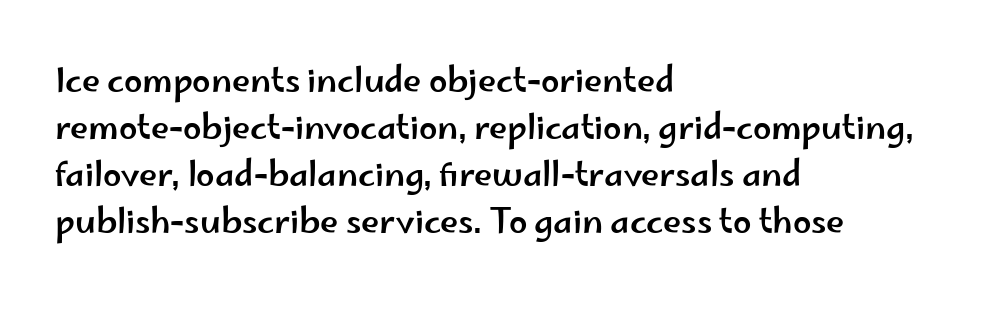
Q: Is the text italic (slanted)? A: No, it is upright.
Q: Is the typeface a serif or a sans-serif typeface? A: Sans-serif.
Q: Is the text underlined? A: No.
Q: How is the paragraph aligned? A: Left-aligned.
Q: Is the spacing between letters normal or unusually wide? A: Normal.
Q: Is the spacing between lines tight, normal or loose? A: Normal.
Q: Width (condensed, normal, or wide)? A: Wide.
Q: Stroke contrast? A: Low.
Q: x-height? A: Small.
Q: Monospaced? A: No.
